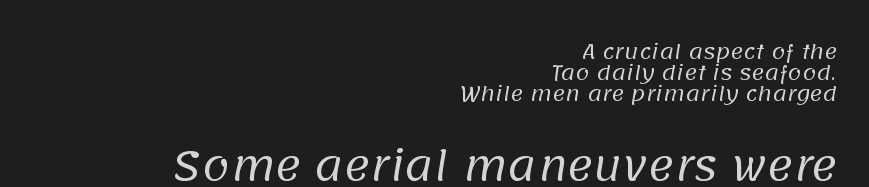
The image shows 40 px regular-weight sans-serif type; set right-aligned, tight line spacing (1.04x), normal letter spacing, not underlined; the second (bottom) block is 2.0x larger; low stroke contrast and a large x-height.
